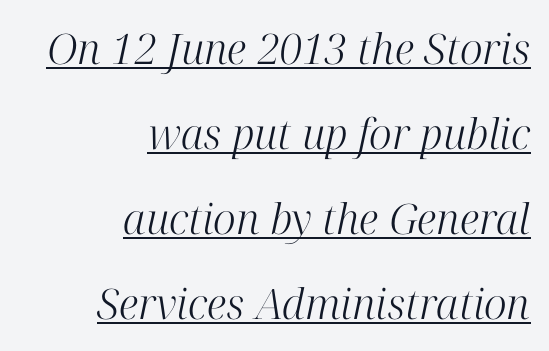
Q: Is the text bold? A: No.
Q: Is the text italic (slanted)? A: Yes, it leans right by about 12 degrees.
Q: Is the typeface a serif or a sans-serif typeface? A: Serif.
Q: Is the text underlined? A: Yes.
Q: How is the paragraph aligned? A: Right-aligned.
Q: Is the spacing between letters normal or unusually wide? A: Normal.
Q: Is the spacing between lines tight, normal or loose? A: Loose.
Q: Width (condensed, normal, or wide)? A: Normal.
Q: Stroke contrast? A: High.
Q: x-height? A: Medium.
Q: Monospaced? A: No.
